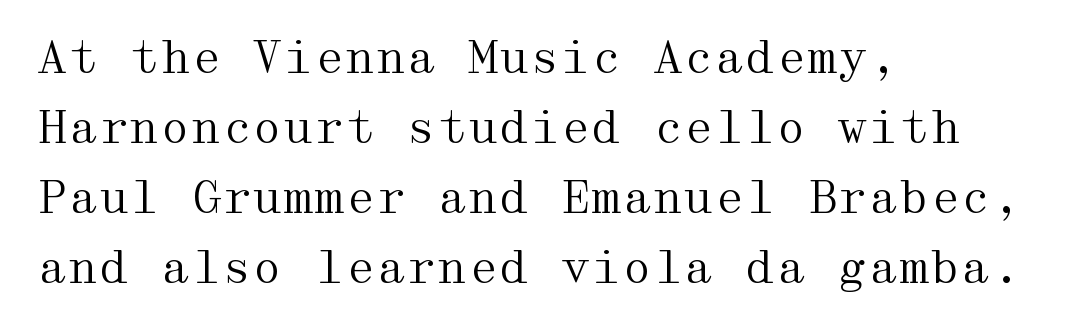
The rendering shows small feet on the letterforms — a serif design. The axis of the letterforms is exactly vertical. Descender tails drop into unmarked territory. Observe the ordinary spacing: letters are neighbours, not strangers.
